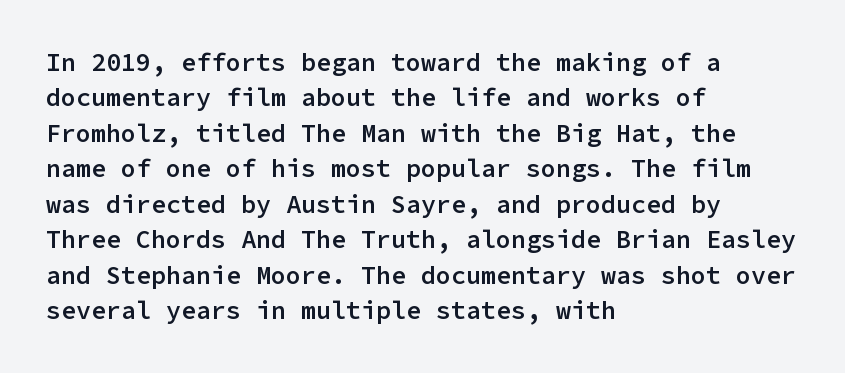
{"italic": "no", "bold": "semi", "underline": "no", "align": "left", "line_spacing": "normal", "line_spacing_ratio": 1.42, "letter_spacing": "normal", "letter_spacing_em": 0.0, "glyph_px": 25}
